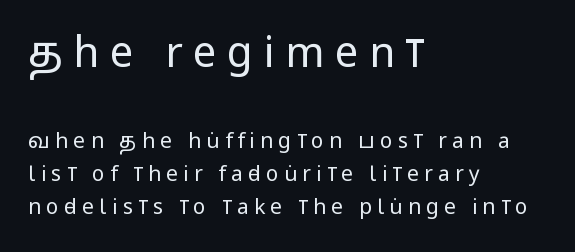
Q: Is the text bold? A: No.
Q: Is the text italic (slanted)? A: No, it is upright.
Q: Is the typeface a serif or a sans-serif typeface? A: Sans-serif.
Q: Is the text underlined? A: No.
Q: How is the paragraph aligned? A: Left-aligned.
Q: Is the spacing between letters normal or unusually wide? A: Unusually wide.
Q: Is the spacing between lines tight, normal or loose? A: Normal.
Q: Which block of text is set in a larger size, the first (top) or the second (bottom)? A: The first (top) one.
Q: Width (condensed, normal, or wide)? A: Condensed.
Q: Stroke contrast? A: Low.
Q: x-height? A: Large.
Q: Monospaced? A: No.
